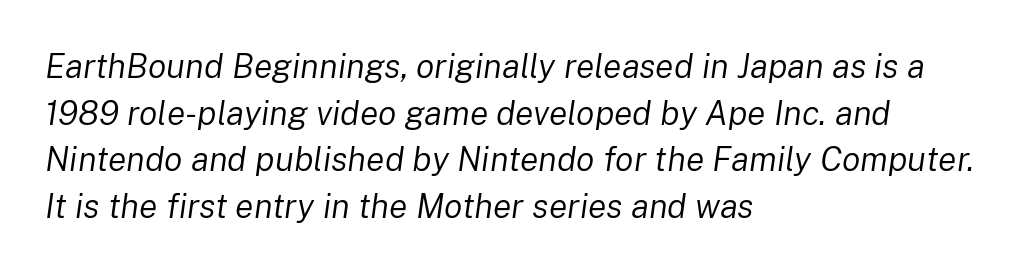
The image shows 34 px regular-weight type, italic (leaning right); set left-aligned, normal line spacing (1.37x), normal letter spacing, not underlined; low stroke contrast and a medium x-height.
